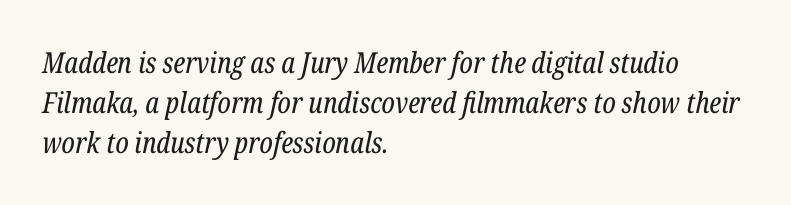
Q: Is the text bold? A: No.
Q: Is the text italic (slanted)? A: Yes, it leans right by about 12 degrees.
Q: Is the typeface a serif or a sans-serif typeface? A: Serif.
Q: Is the text underlined? A: No.
Q: How is the paragraph aligned? A: Left-aligned.
Q: Is the spacing between letters normal or unusually wide? A: Normal.
Q: Is the spacing between lines tight, normal or loose? A: Normal.
Q: Width (condensed, normal, or wide)? A: Condensed.
Q: Stroke contrast? A: Low.
Q: x-height? A: Medium.
Q: Monospaced? A: No.
